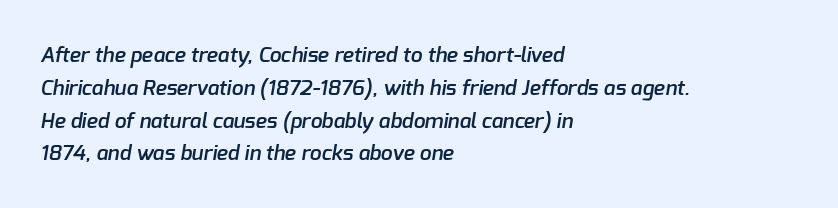
Q: Is the text bold? A: Semi-bold.
Q: Is the text underlined? A: No.
Q: How is the paragraph aligned? A: Left-aligned.
Q: Is the spacing between letters normal or unusually wide? A: Normal.
Q: Is the spacing between lines tight, normal or loose? A: Normal.
